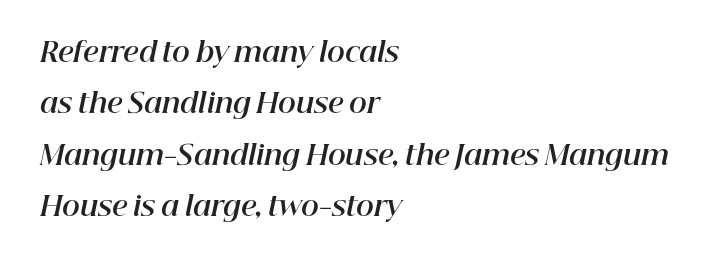
What stands out about the letter spacing? Nothing — it is the standard amount. Italic: yes, the glyphs are oblique. Underlining? Definitely not there. What's the leading like? Stretched, with rows far apart.
